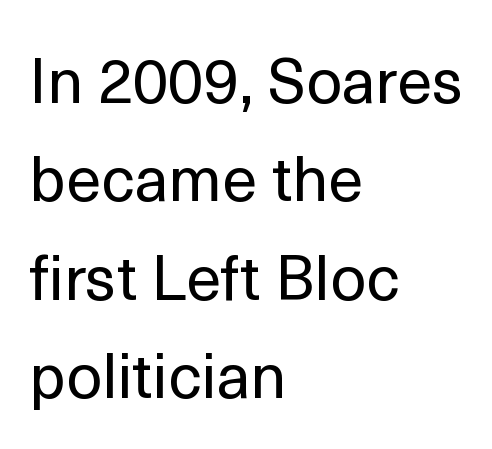
The image shows 63 px regular-weight sans-serif type, upright; set left-aligned, normal line spacing (1.56x), normal letter spacing, not underlined; a medium x-height.
